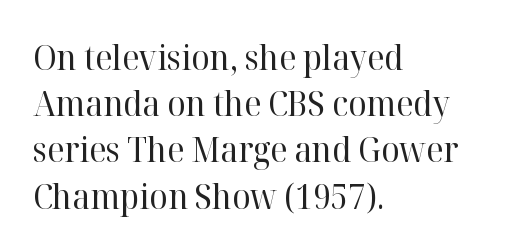
The image shows 34 px regular-weight serif type, upright; set left-aligned, normal line spacing (1.36x), normal letter spacing, not underlined; high stroke contrast and a medium x-height.
